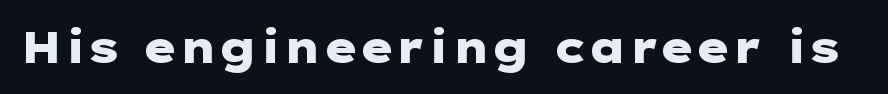
The designer went with a sans here, leaving each stem footless. Tracking here is standard; glyphs follow each other at the usual distance. Italic: no, the glyphs are upright roman. Just letters on the line, the space beneath them empty.
